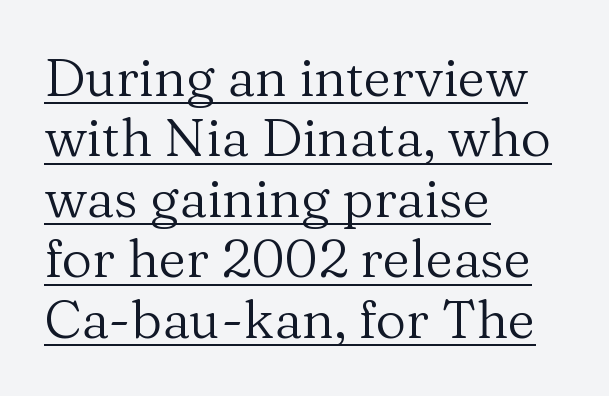
The image shows 53 px regular-weight serif type, upright; set left-aligned, tight line spacing (1.14x), normal letter spacing, underlined; medium stroke contrast and a medium x-height.
